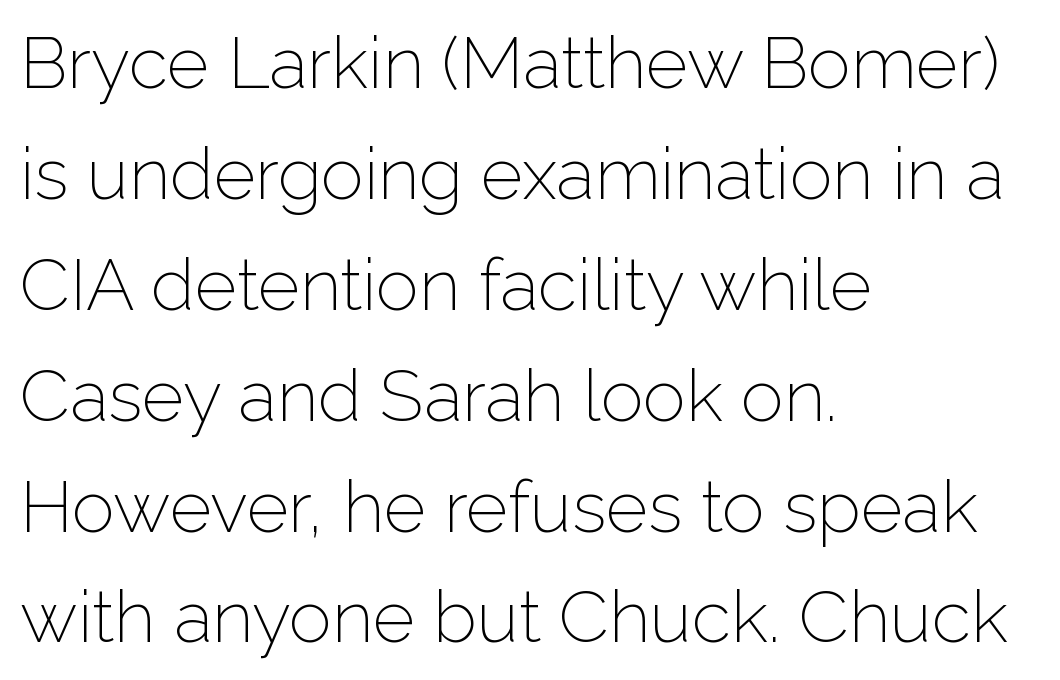
Anything drawn beneath the words? Only blank space. Visually the block forms a straight wall on the left and a jagged coastline on the right. Note: no serifs on the glyphs. The font sits on the lighter half of the weight spectrum, regular included. There is no visible air inserted between adjacent glyphs.
